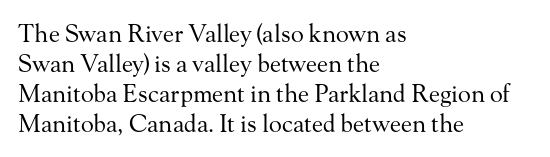
{"italic": "no", "bold": "no", "underline": "no", "align": "left", "line_spacing": "normal", "line_spacing_ratio": 1.25, "letter_spacing": "normal", "letter_spacing_em": 0.0, "glyph_px": 24}
